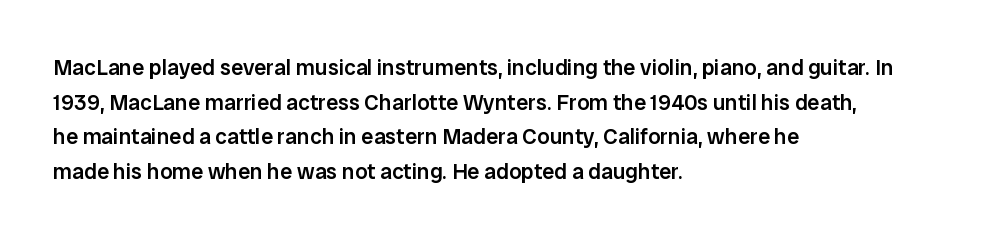
{"italic": "no", "bold": "semi", "underline": "no", "align": "left", "line_spacing": "normal", "line_spacing_ratio": 1.57, "letter_spacing": "normal", "letter_spacing_em": 0.0, "glyph_px": 22}
